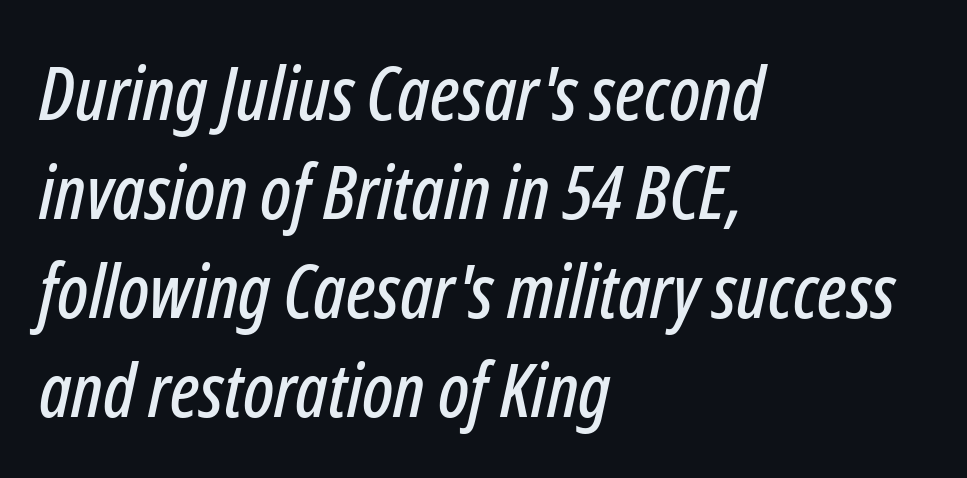
{"italic": "yes", "lean": "right", "slant_degrees": 12, "width": "condensed", "stroke_contrast": "low", "x_height": "medium", "monospaced": "no", "underline": "no", "align": "left", "line_spacing": "normal", "line_spacing_ratio": 1.32, "letter_spacing": "normal", "letter_spacing_em": 0.0, "glyph_px": 75}
